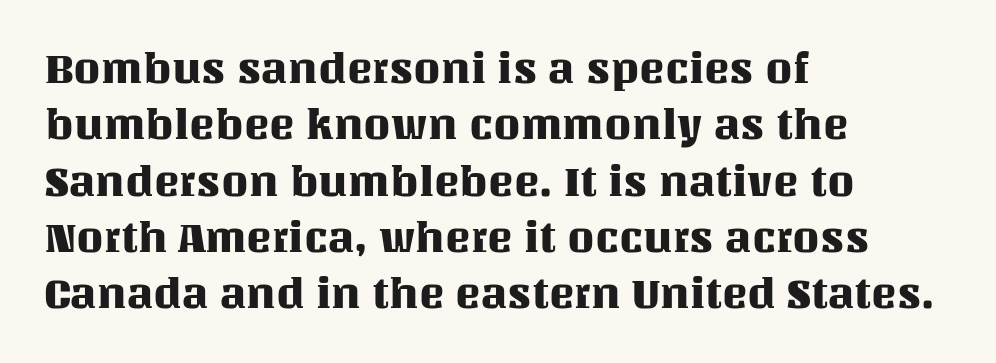
Clear beneath every line of the passage. In terms of letterspacing, this is plain default setting. The setting favours the left margin, as ordinary paragraphs usually do. Tall strokes in this sample are plumb rather than angled. Do the characters align in a grid? No, the font is proportional.
